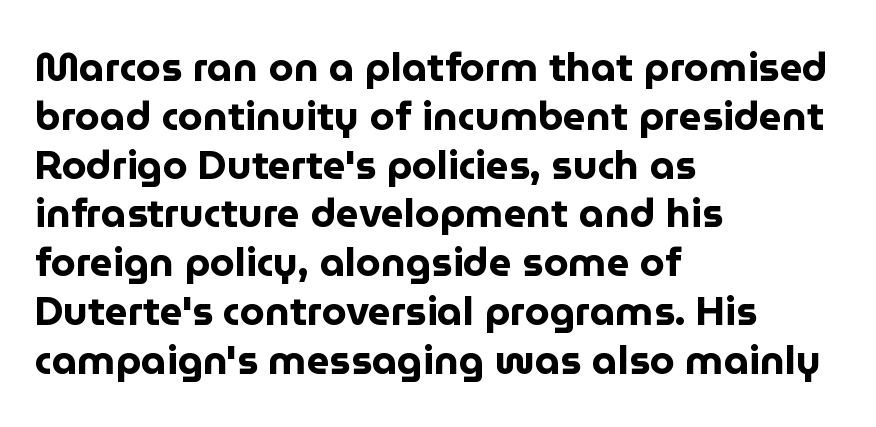
{"serif": "no", "italic": "no", "bold": "yes", "weight": "bold", "width": "normal", "stroke_contrast": "low", "x_height": "medium", "monospaced": "no", "underline": "no", "align": "left", "line_spacing_ratio": 1.22, "letter_spacing": "normal", "letter_spacing_em": 0.0, "glyph_px": 40}
